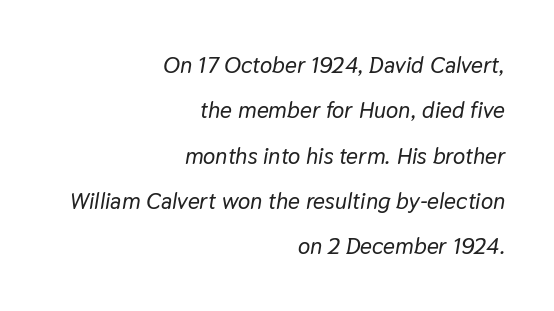
{"italic": "yes", "lean": "right", "slant_degrees": 9, "underline": "no", "align": "right", "line_spacing": "loose", "line_spacing_ratio": 1.97, "letter_spacing": "normal", "letter_spacing_em": 0.0, "glyph_px": 23}
